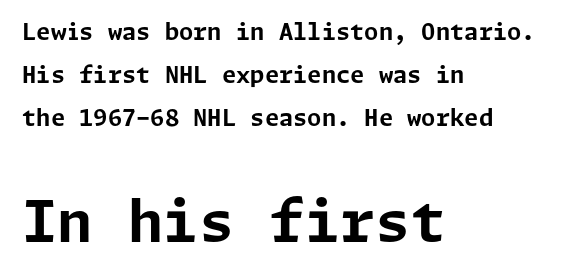
Is the letter spacing exaggerated? No — it looks like the ordinary default. The rendering anchors every line to the left-hand side. Grotesque or geometric, the face here clearly has no serifs. Notice how thick the strokes are: this is what a full bold looks like. The face used here appears at its bigger size in the lower chunk.
